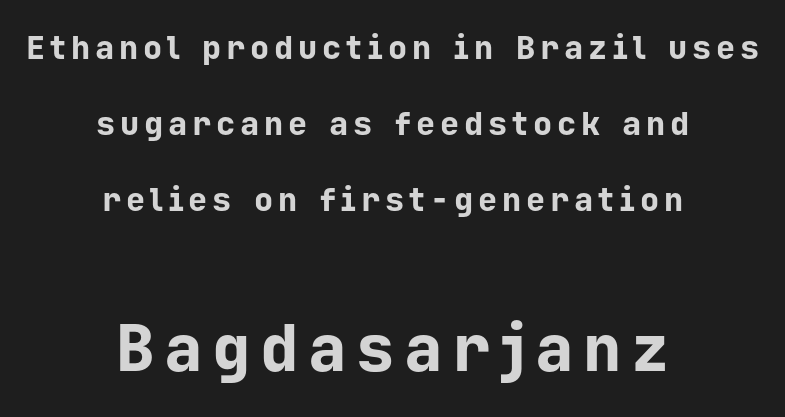
The image shows 64 px bold sans-serif type, upright, monospaced; set centered, loose line spacing (2.37x), not underlined; the second (bottom) block is 2.0x larger; low stroke contrast and a medium x-height.
